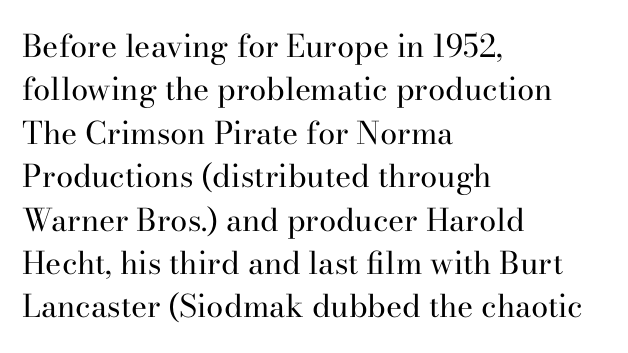
{"serif": "yes", "italic": "no", "bold": "no", "weight": "regular", "width": "normal", "stroke_contrast": "high", "x_height": "small", "monospaced": "no", "underline": "no", "align": "left", "line_spacing": "normal", "line_spacing_ratio": 1.4, "letter_spacing": "normal", "letter_spacing_em": 0.0, "glyph_px": 31}
